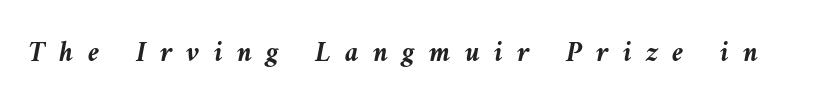
The image shows 29 px semibold type, italic (leaning left); set unusually wide letter spacing (+0.49 em), not underlined; medium stroke contrast and a medium x-height.
